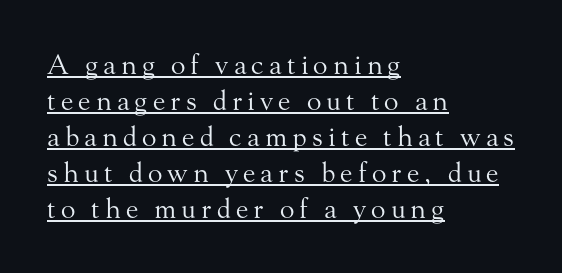
Q: Is the text bold? A: No.
Q: Is the text italic (slanted)? A: No, it is upright.
Q: Is the text underlined? A: Yes.
Q: How is the paragraph aligned? A: Left-aligned.
Q: Is the spacing between lines tight, normal or loose? A: Normal.
